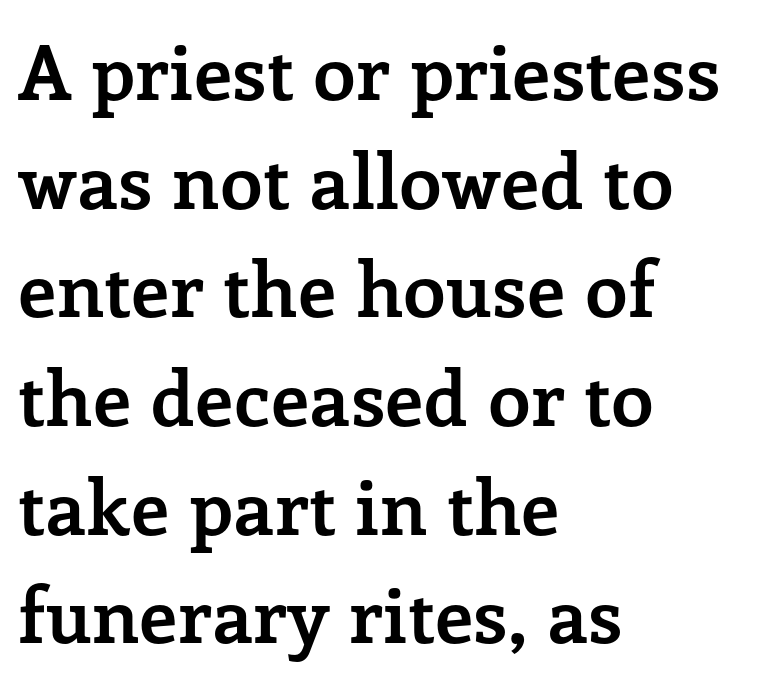
{"serif": "yes", "italic": "no", "bold": "yes", "weight": "semibold", "width": "normal", "stroke_contrast": "low", "x_height": "medium", "monospaced": "no", "underline": "no", "align": "left", "line_spacing": "normal", "line_spacing_ratio": 1.43, "letter_spacing": "normal", "letter_spacing_em": 0.0, "glyph_px": 76}
